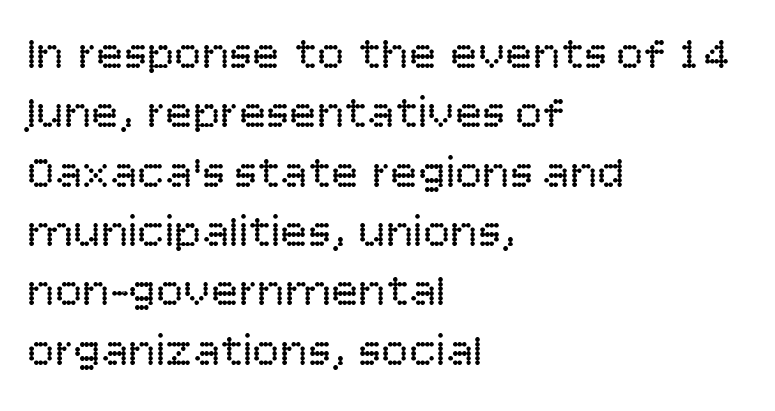
The image shows 46 px regular-weight sans-serif type, upright; set left-aligned, normal line spacing (1.29x), normal letter spacing, not underlined; low stroke contrast and a large x-height.
